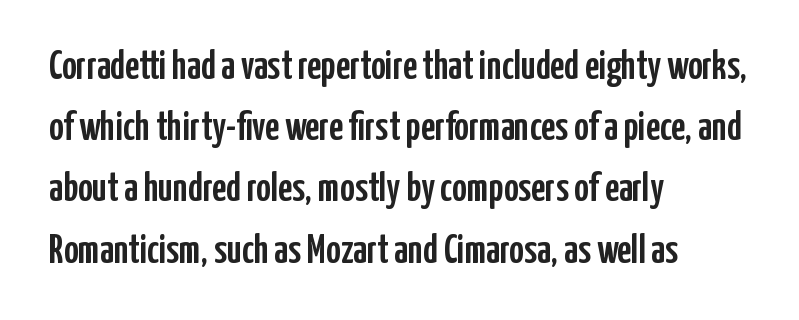
Does the type have serifs? No, each stem ends abruptly. Think of a printed novel: that variable character pitch is what you see here. All the whitespace from short lines collects on the right. The tracking reads as untouched default to a designer's eye.
